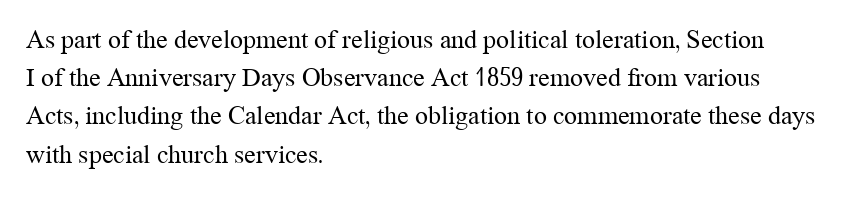
The image shows 26 px text type, upright; set left-aligned, normal line spacing (1.47x), normal letter spacing, not underlined.
